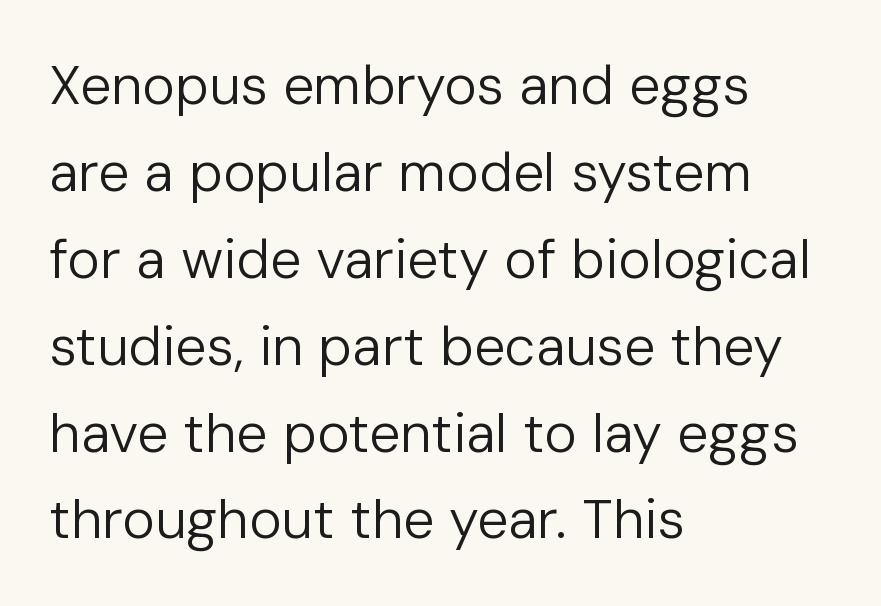
Words float on clear page, feet unadorned. Leading matches the norm, producing a regular column. Are there feet on the stems? There aren't — it's a sans. Tracking here is standard; glyphs follow each other at the usual distance. Quick note: not italic, upright.
